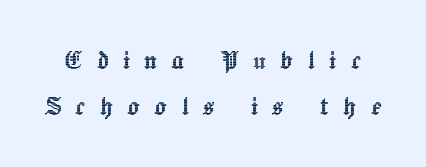
{"italic": "no", "width": "normal", "x_height": "medium", "monospaced": "no", "underline": "no", "line_spacing": "normal", "line_spacing_ratio": 1.5, "letter_spacing": "wide", "letter_spacing_em": 0.46, "glyph_px": 31}
